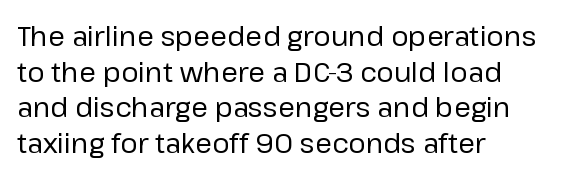
Notice how descenders clear the ascenders below comfortably — that's standard leading. Rule under the text: the space is simply empty. This rendering uses left alignment, leaving the right contour irregular. The type sits square on the baseline with zero lean. The font sits on the lighter half of the weight spectrum, regular included. The gaps between neighbouring characters are ordinary and unremarkable.
